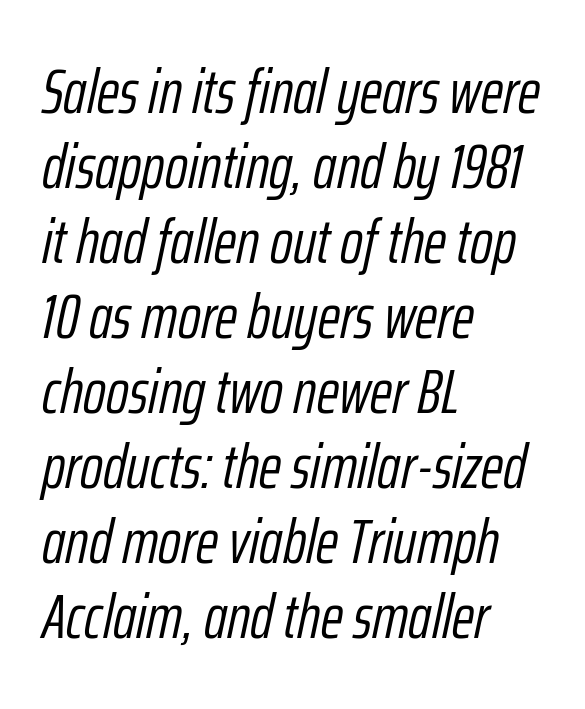
{"italic": "yes", "lean": "right", "slant_degrees": 12, "bold": "no", "weight": "light", "width": "condensed", "stroke_contrast": "low", "x_height": "medium", "monospaced": "no", "underline": "no", "align": "left", "line_spacing_ratio": 1.21, "letter_spacing": "normal", "letter_spacing_em": 0.0, "glyph_px": 62}
